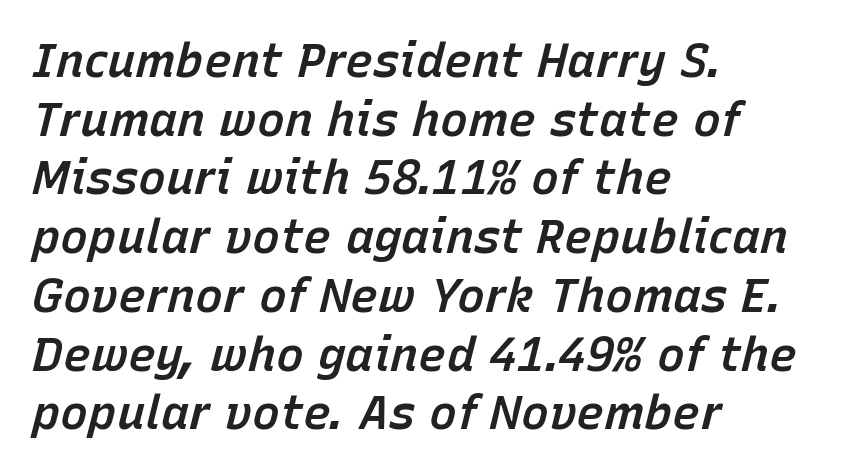
{"italic": "yes", "lean": "right", "slant_degrees": 15, "bold": "semi", "weight": "semibold", "width": "normal", "stroke_contrast": "low", "x_height": "medium", "monospaced": "no", "underline": "no", "align": "left", "line_spacing": "normal", "line_spacing_ratio": 1.25, "letter_spacing": "normal", "letter_spacing_em": 0.0, "glyph_px": 47}
